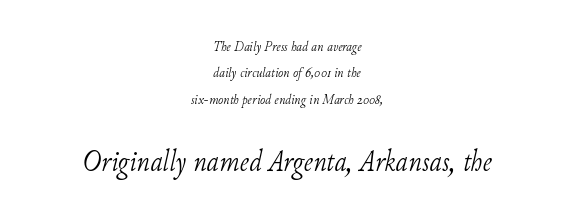
Q: Is the text bold? A: No.
Q: Is the text italic (slanted)? A: Yes, it leans right by about 11 degrees.
Q: Is the typeface a serif or a sans-serif typeface? A: Serif.
Q: Is the text underlined? A: No.
Q: How is the paragraph aligned? A: Centered.
Q: Is the spacing between letters normal or unusually wide? A: Normal.
Q: Which block of text is set in a larger size, the first (top) or the second (bottom)? A: The second (bottom) one.
Q: Width (condensed, normal, or wide)? A: Normal.
Q: Stroke contrast? A: Low.
Q: x-height? A: Small.
Q: Monospaced? A: No.
